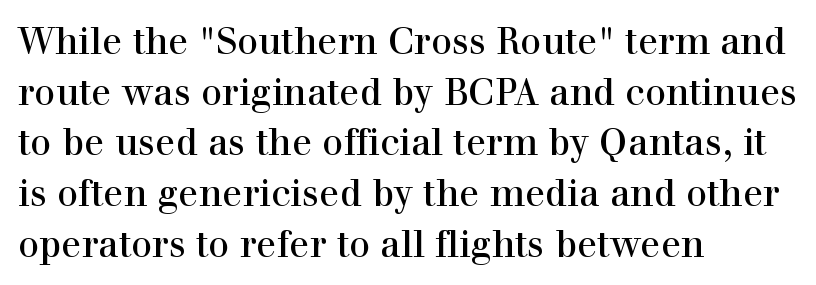
{"serif": "yes", "italic": "no", "width": "normal", "x_height": "medium", "monospaced": "no", "underline": "no", "align": "left", "line_spacing": "normal", "line_spacing_ratio": 1.37, "letter_spacing": "normal", "letter_spacing_em": 0.0, "glyph_px": 37}
